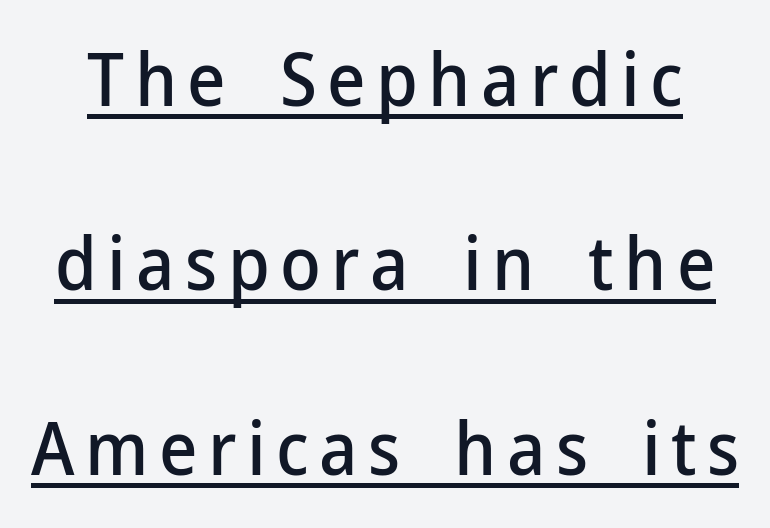
Underlining? Definitely there. Stroke terminals: plain, sans-serif. Spacing verdict: proportional, widths tailored to each character. Vertically, the passage feels expansive, rows floating well apart. Is there any slant? The stems are plumb.
